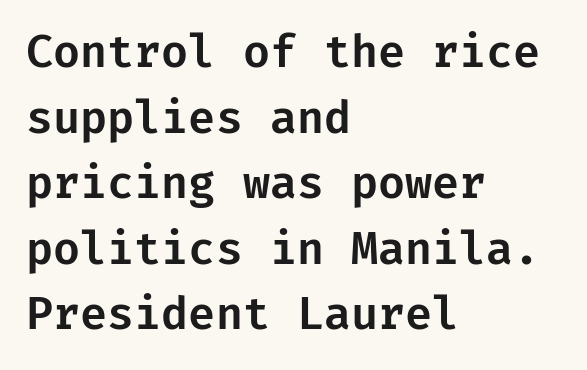
The image shows 44 px sans-serif type, upright; set left-aligned, normal line spacing (1.49x), normal letter spacing, not underlined; low stroke contrast and a medium x-height.
